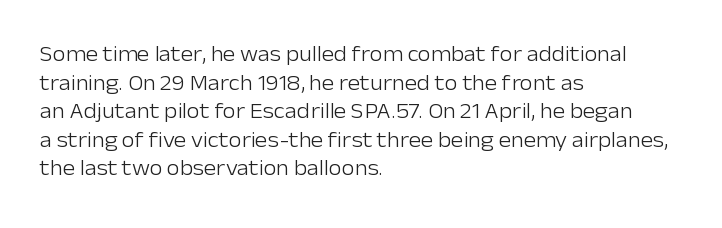
Q: Is the text bold? A: No.
Q: Is the text italic (slanted)? A: No, it is upright.
Q: Is the text underlined? A: No.
Q: How is the paragraph aligned? A: Left-aligned.
Q: Is the spacing between letters normal or unusually wide? A: Normal.
Q: Is the spacing between lines tight, normal or loose? A: Normal.
